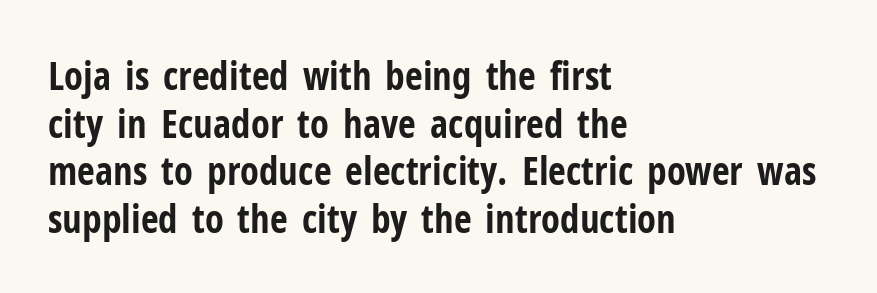
The image shows 39 px bold, condensed sans-serif type, upright; set left-aligned, line spacing 1.22x, normal letter spacing, not underlined; low stroke contrast and a medium x-height.
